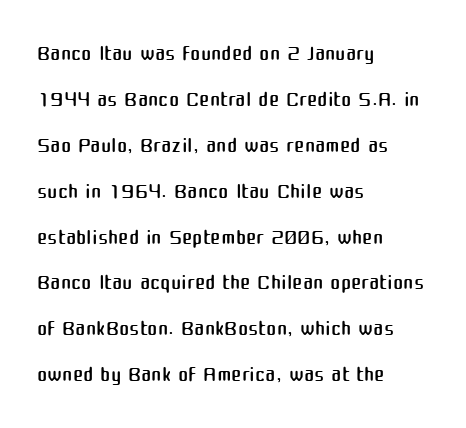
The image shows 31 px regular-weight sans-serif type, upright; set left-aligned, normal line spacing (1.48x), normal letter spacing, not underlined; medium stroke contrast and a medium x-height.
